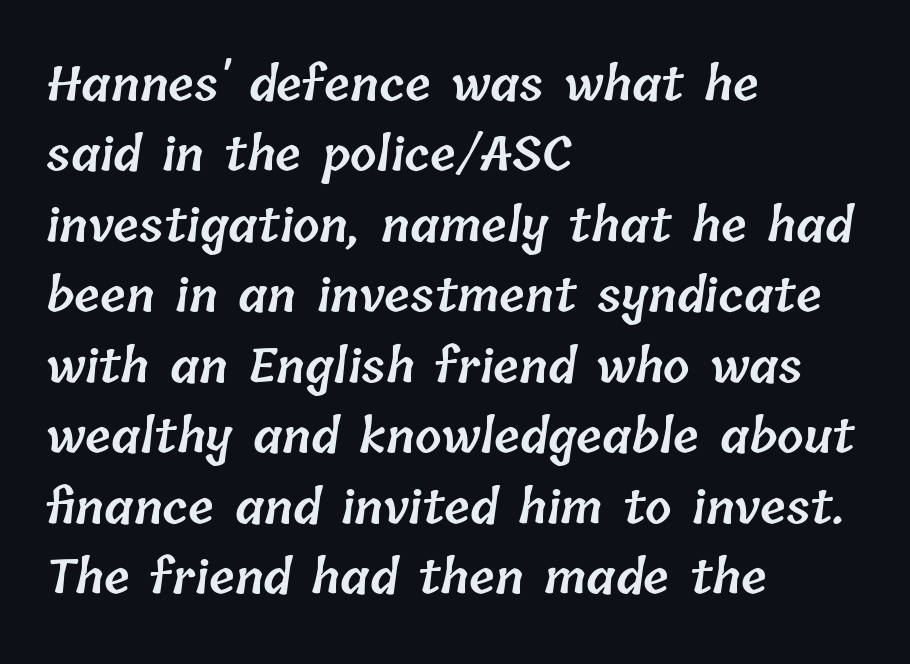
Character widths vary here, with narrow letters taking less room than wide ones. Check under the words: just untouched page. Default kerning and tracking; the words read as compact shapes. Caption: multi-line text, flush left, ragged right. The face used here is a semibold: visibly heavier than regular, lighter than bold.
